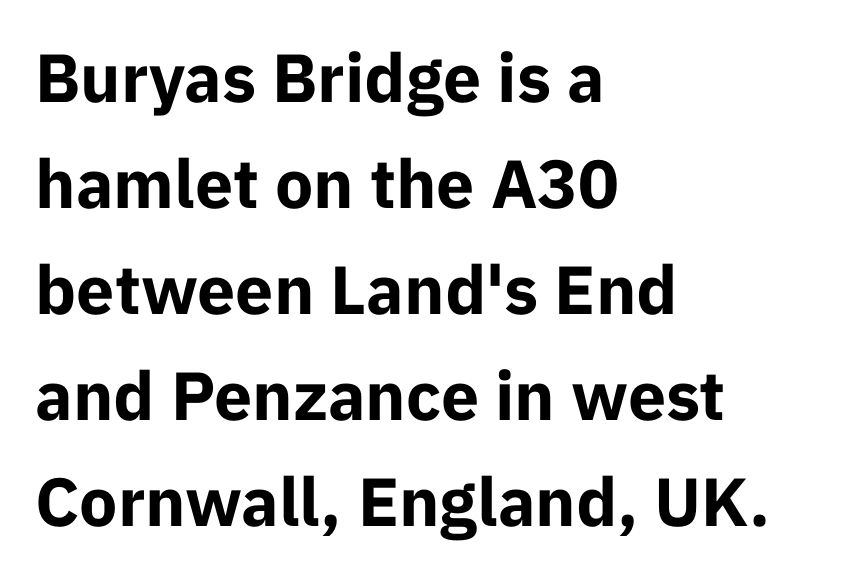
Q: Is the text bold? A: Yes.
Q: Is the text italic (slanted)? A: No, it is upright.
Q: Is the typeface a serif or a sans-serif typeface? A: Sans-serif.
Q: Is the text underlined? A: No.
Q: How is the paragraph aligned? A: Left-aligned.
Q: Is the spacing between letters normal or unusually wide? A: Normal.
Q: Is the spacing between lines tight, normal or loose? A: Normal.
Q: Width (condensed, normal, or wide)? A: Normal.
Q: Stroke contrast? A: Low.
Q: x-height? A: Medium.
Q: Monospaced? A: No.
